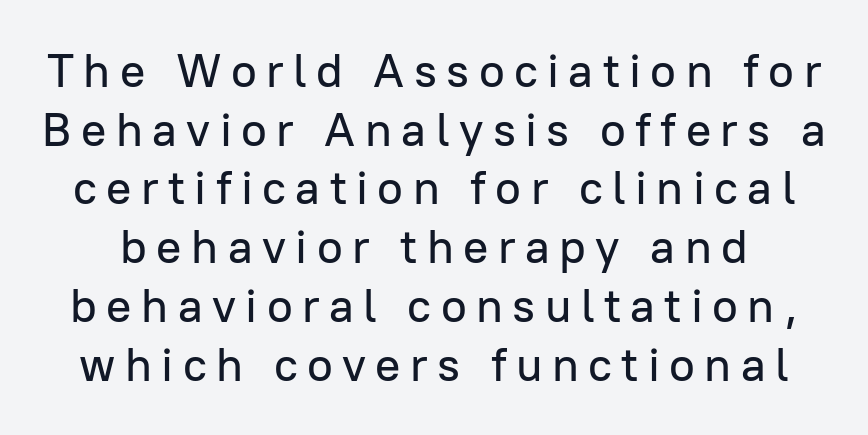
{"serif": "no", "italic": "no", "width": "normal", "stroke_contrast": "low", "x_height": "medium", "monospaced": "no", "underline": "no", "line_spacing": "normal", "line_spacing_ratio": 1.25, "letter_spacing": "wide", "letter_spacing_em": 0.2, "glyph_px": 47}
